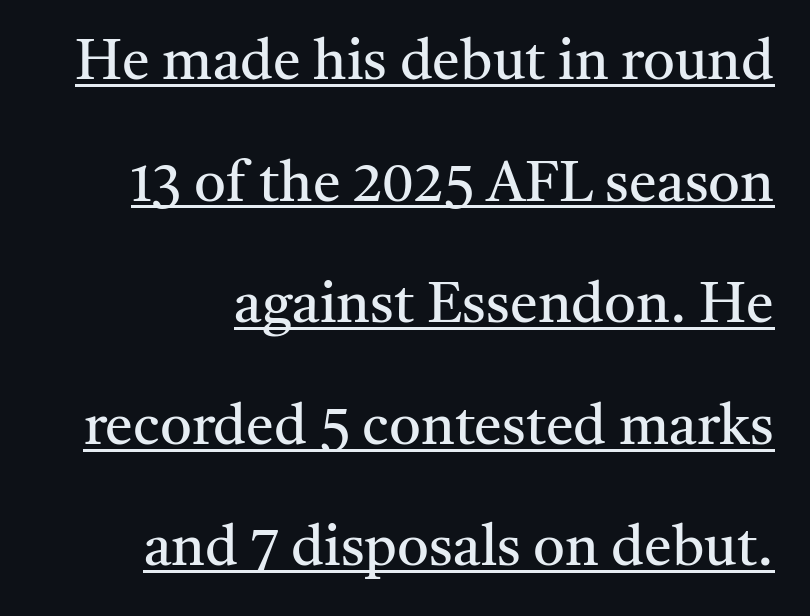
Q: Is the text bold? A: No.
Q: Is the text italic (slanted)? A: No, it is upright.
Q: Is the typeface a serif or a sans-serif typeface? A: Serif.
Q: Is the text underlined? A: Yes.
Q: Is the spacing between letters normal or unusually wide? A: Normal.
Q: Is the spacing between lines tight, normal or loose? A: Loose.
Q: Width (condensed, normal, or wide)? A: Normal.
Q: Stroke contrast? A: Medium.
Q: x-height? A: Medium.
Q: Monospaced? A: No.
